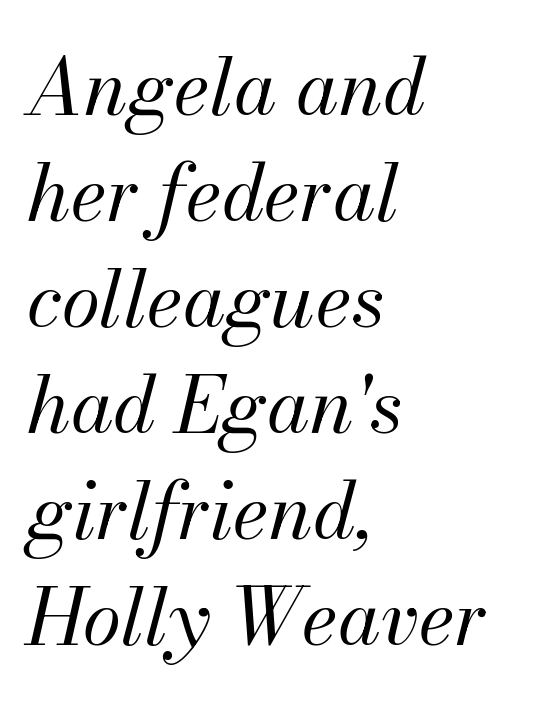
Q: Is the text bold? A: No.
Q: Is the text italic (slanted)? A: Yes, it leans right by about 13 degrees.
Q: Is the text underlined? A: No.
Q: How is the paragraph aligned? A: Left-aligned.
Q: Is the spacing between letters normal or unusually wide? A: Normal.
Q: Is the spacing between lines tight, normal or loose? A: Normal.
Q: Width (condensed, normal, or wide)? A: Normal.
Q: Stroke contrast? A: Medium.
Q: x-height? A: Small.
Q: Monospaced? A: No.
